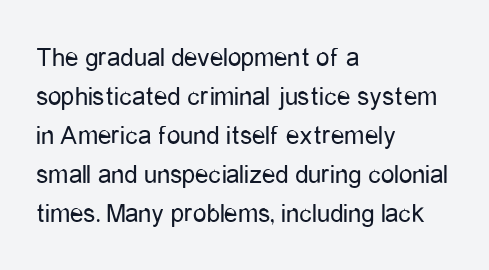
The image shows 27 px text type, upright; set left-aligned, normal line spacing (1.44x), normal letter spacing, not underlined.
